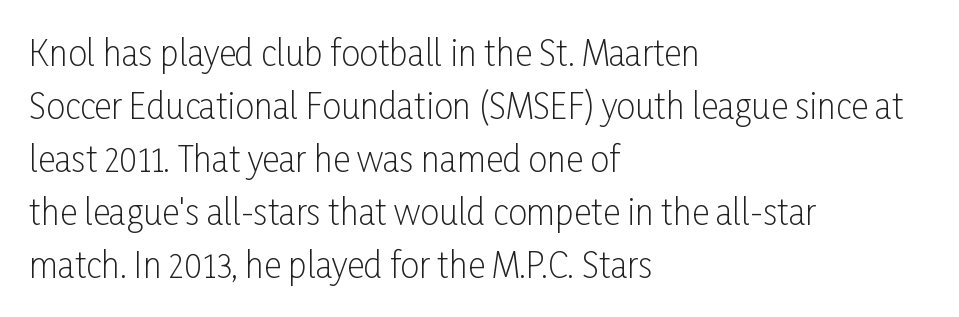
Q: Is the text bold? A: No.
Q: Is the text italic (slanted)? A: No, it is upright.
Q: Is the typeface a serif or a sans-serif typeface? A: Sans-serif.
Q: Is the text underlined? A: No.
Q: How is the paragraph aligned? A: Left-aligned.
Q: Is the spacing between letters normal or unusually wide? A: Normal.
Q: Is the spacing between lines tight, normal or loose? A: Normal.
Q: Width (condensed, normal, or wide)? A: Condensed.
Q: Stroke contrast? A: Low.
Q: x-height? A: Medium.
Q: Monospaced? A: No.
